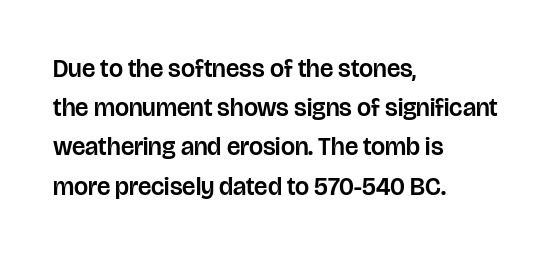
The foot of each line stays bare and open. Upright lettering throughout. Characters follow at the spacing the type designer built in. Line spacing here is normal.
